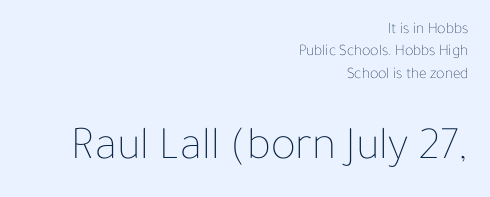
{"italic": "no", "bold": "no", "weight": "thin", "width": "normal", "stroke_contrast": "low", "x_height": "medium", "monospaced": "no", "underline": "no", "align": "right", "line_spacing": "normal", "line_spacing_ratio": 1.4, "letter_spacing": "normal", "letter_spacing_em": 0.0, "larger_block": "second", "size_ratio": 2.94, "glyph_px": 47}
